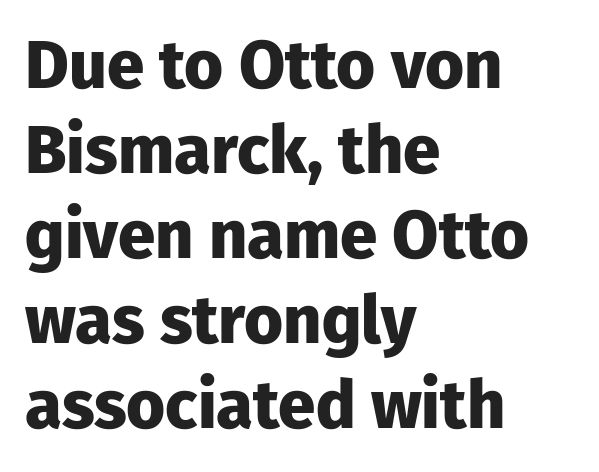
The image shows 67 px heavy sans-serif type, upright; set left-aligned, normal line spacing (1.27x), normal letter spacing, not underlined; low stroke contrast and a medium x-height.
